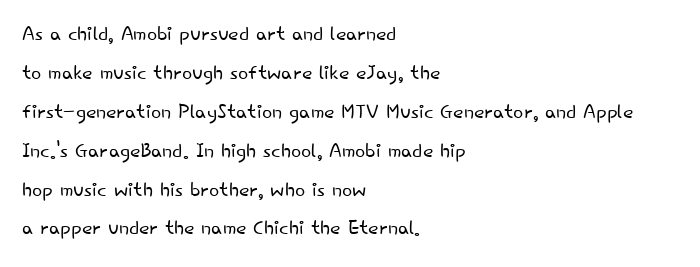
Nothing heavy about these letters — not bold at all. The block of text has a typical density, with ordinary space between rows. Posture: straight, roman, zero tilt. Quick note: underline off. The letterforms sit shoulder to shoulder at normal distance.
